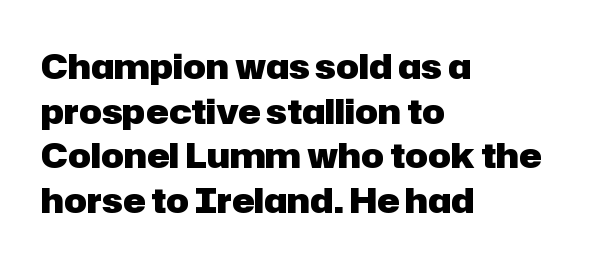
Q: Is the text bold? A: Yes.
Q: Is the text italic (slanted)? A: No, it is upright.
Q: Is the typeface a serif or a sans-serif typeface? A: Sans-serif.
Q: Is the text underlined? A: No.
Q: How is the paragraph aligned? A: Left-aligned.
Q: Is the spacing between letters normal or unusually wide? A: Normal.
Q: Is the spacing between lines tight, normal or loose? A: Normal.
Q: Width (condensed, normal, or wide)? A: Normal.
Q: Stroke contrast? A: Low.
Q: x-height? A: Medium.
Q: Monospaced? A: No.
